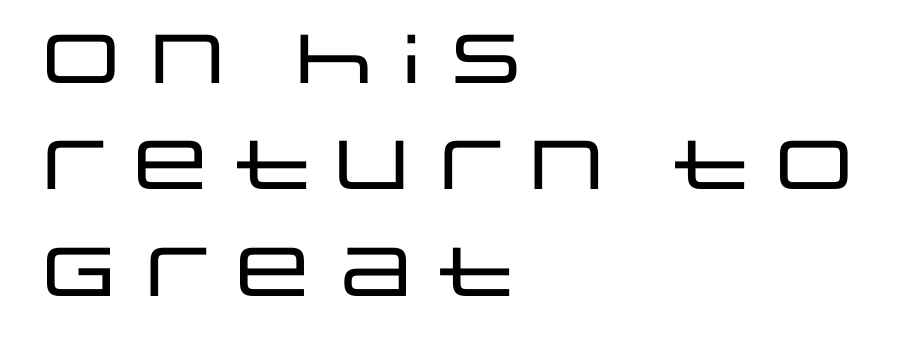
The image shows 69 px wide sans-serif type, upright; set left-aligned, normal line spacing (1.54x), normal letter spacing, not underlined; low stroke contrast and a large x-height.
